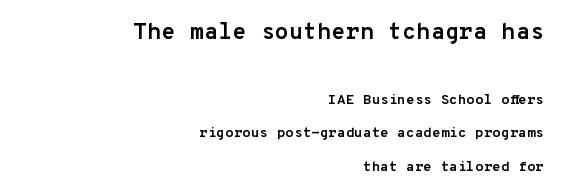
The image shows 23 px bold type, upright; set right-aligned, loose line spacing (2.38x), normal letter spacing, not underlined; the first (top) block is 1.64x larger.
